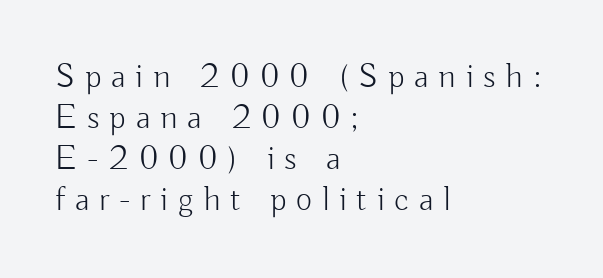
In terms of posture, this sample is upright. Reading down the block, your eye returns to a fixed left position each line. The passage shown has open, widely tracked lettering throughout. Varying glyph widths throughout — classic text-font behaviour. Only glyphs here, with clear space below each row. These lines are composed in type without serifs.
